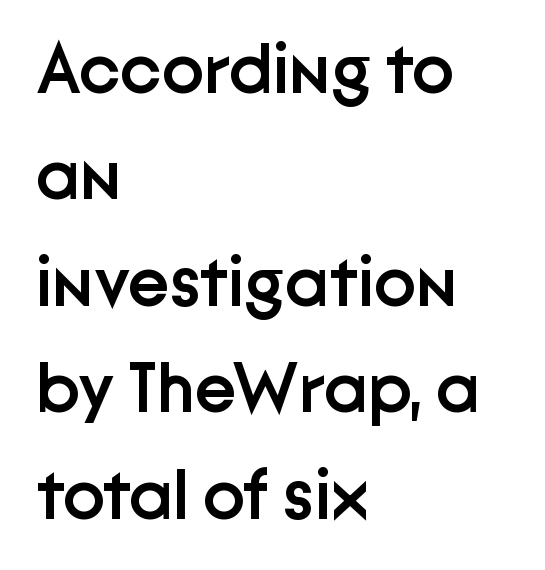
{"serif": "no", "italic": "no", "bold": "semi", "weight": "semibold", "width": "normal", "stroke_contrast": "low", "x_height": "medium", "monospaced": "no", "underline": "no", "align": "left", "line_spacing": "normal", "line_spacing_ratio": 1.5, "letter_spacing": "normal", "letter_spacing_em": 0.0, "glyph_px": 71}
